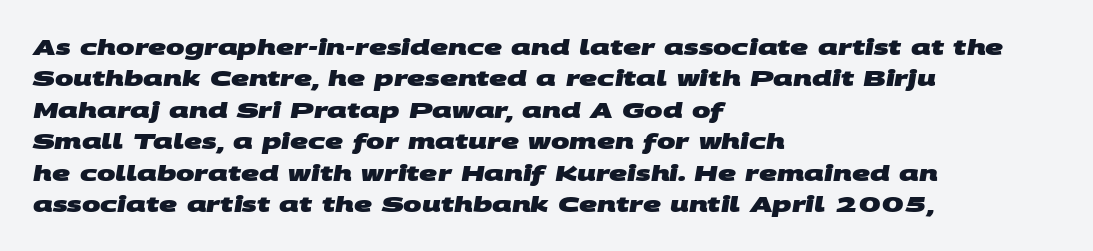
Students, this is bold: see how much ink each stroke carries. A typesetter would call this leading conventional body-copy spacing. A classic flush-left, rag-right setting is used for this passage. Does extra space separate the letters? No, they use regular spacing.
